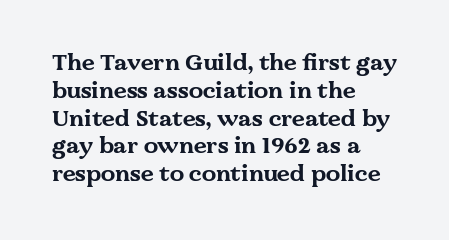
The image shows 23 px bold type, upright; set left-aligned, line spacing 1.21x, normal letter spacing, not underlined.
